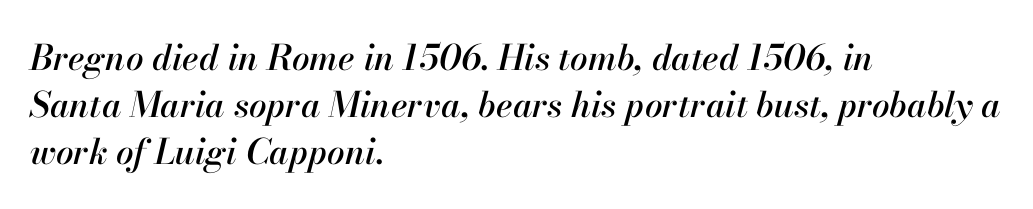
Letter spacing: default. The letters advance in unequal steps, a hallmark of proportional type. The designer left line spacing at the default. The ragged edge is on the right, which tells us the setting is flush left. Descenders hang freely into open space.
